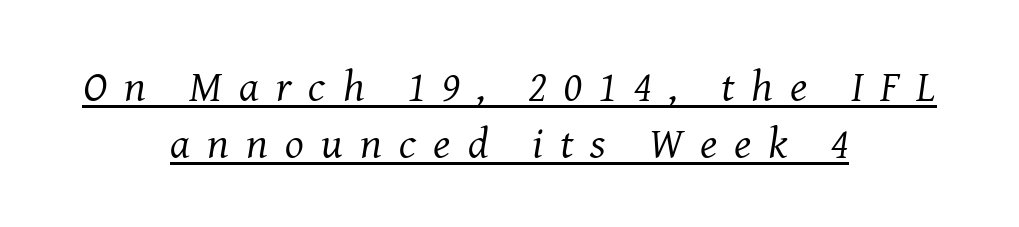
{"serif": "yes", "italic": "yes", "lean": "right", "slant_degrees": 8, "bold": "no", "weight": "regular", "width": "normal", "stroke_contrast": "medium", "x_height": "medium", "monospaced": "no", "underline": "yes", "align": "center", "line_spacing": "normal", "line_spacing_ratio": 1.29, "letter_spacing": "wide", "letter_spacing_em": 0.39, "glyph_px": 44}
